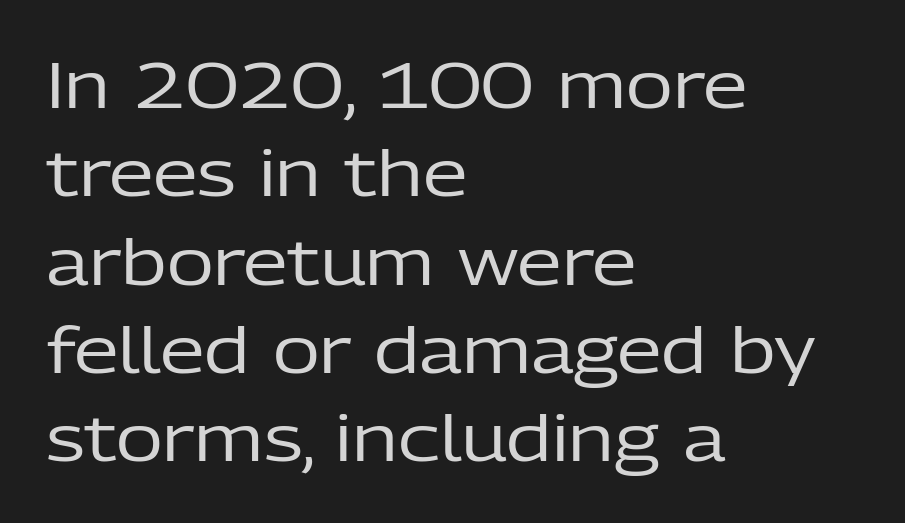
The image shows 64 px regular-weight sans-serif type, upright; set left-aligned, normal line spacing (1.38x), normal letter spacing, not underlined; low stroke contrast and a medium x-height.
